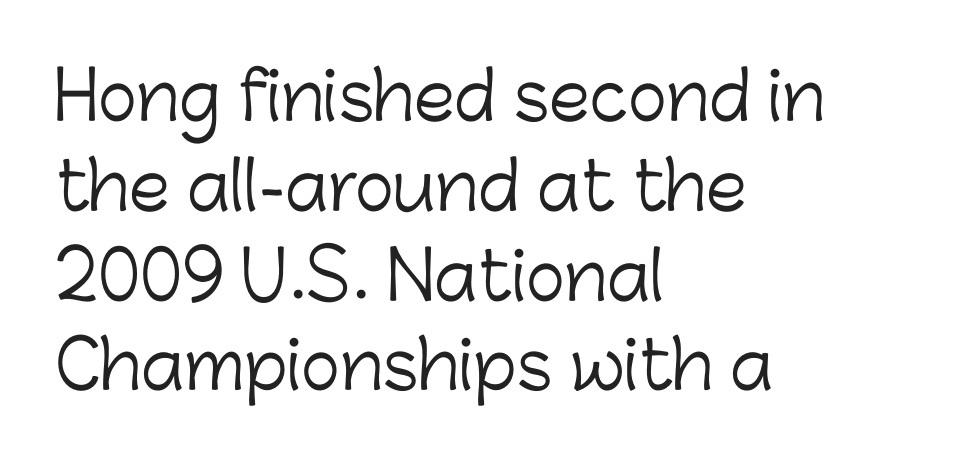
The rendering uses natural spacing where letterforms have individual widths. This rendering features lettering with no underline. Teacher's note: observe the even left margin — that is flush-left alignment. The axis of the letterforms is exactly vertical.
